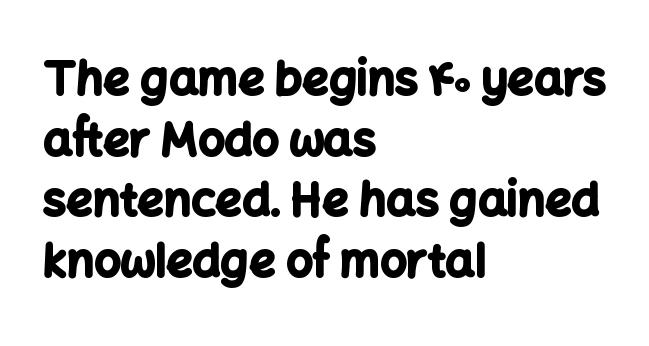
A bare baseline throughout the passage. No italicization has been applied; the sample stays upright. Classification — sans serif. Teacher's note: observe the even left margin — that is flush-left alignment. The designer left line spacing at the default.
